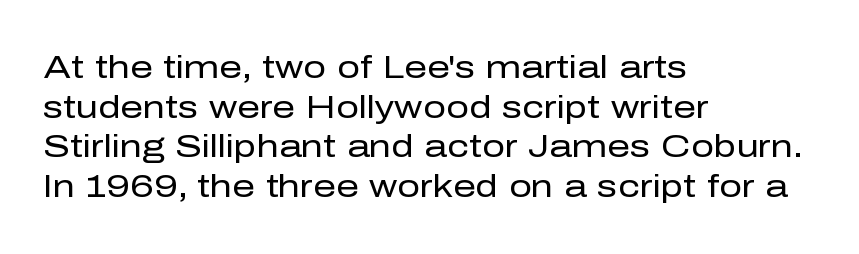
{"serif": "no", "italic": "no", "bold": "no", "weight": "regular", "width": "normal", "stroke_contrast": "low", "x_height": "medium", "monospaced": "no", "underline": "no", "align": "left", "line_spacing_ratio": 1.24, "letter_spacing": "normal", "letter_spacing_em": 0.0, "glyph_px": 32}
